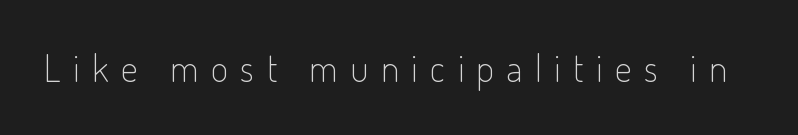
A light-to-regular cut is what we see here. This rendering features lettering with no underline. The typeface chosen for these lines omits serifs. Glyph-to-glyph distance is far greater than everyday printed text. Proportional: the letters do not fall into vertical columns. You can tell it's not italic because the verticals are truly vertical.
